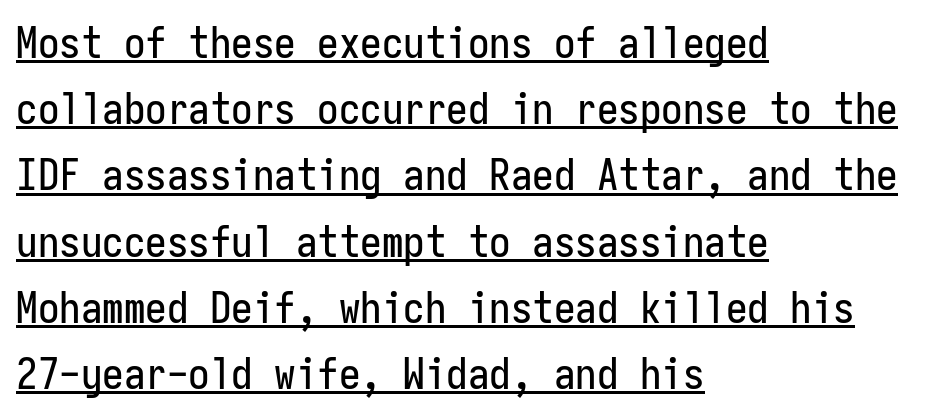
{"serif": "no", "italic": "no", "width": "condensed", "stroke_contrast": "low", "x_height": "medium", "monospaced": "yes", "underline": "yes", "align": "left", "line_spacing": "normal", "line_spacing_ratio": 1.54, "letter_spacing": "normal", "letter_spacing_em": 0.0, "glyph_px": 43}
